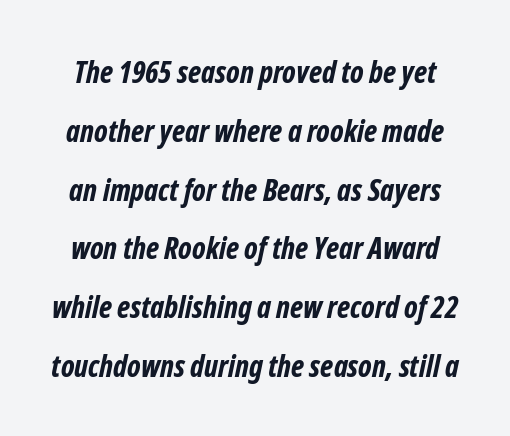
{"serif": "no", "bold": "yes", "weight": "bold", "width": "condensed", "stroke_contrast": "low", "x_height": "medium", "monospaced": "no", "underline": "no", "line_spacing": "loose", "line_spacing_ratio": 1.96, "letter_spacing": "normal", "letter_spacing_em": 0.0, "glyph_px": 30}
